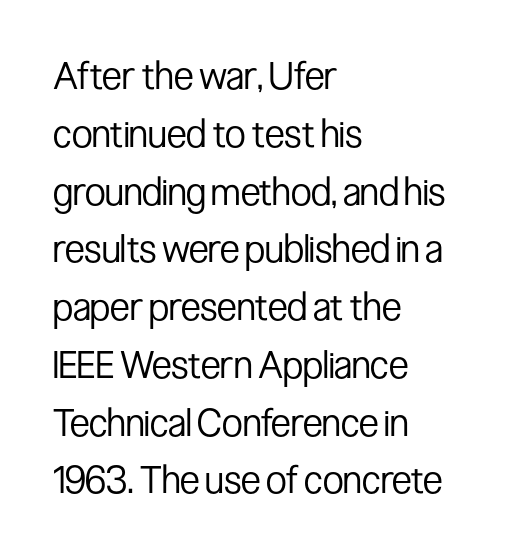
The image shows 38 px regular-weight, condensed sans-serif type, upright; set left-aligned, normal line spacing (1.52x), normal letter spacing, not underlined; low stroke contrast and a medium x-height.
